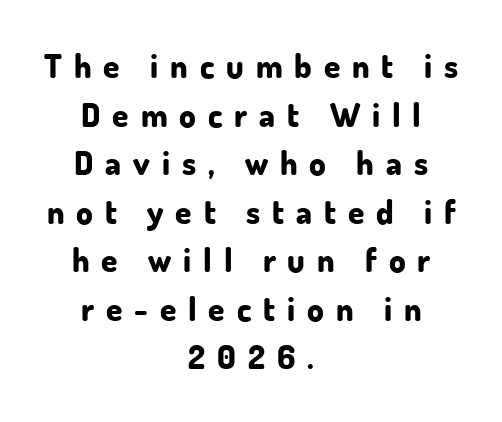
{"serif": "no", "italic": "no", "bold": "yes", "weight": "bold", "width": "normal", "stroke_contrast": "low", "x_height": "small", "monospaced": "no", "underline": "no", "align": "center", "line_spacing": "normal", "line_spacing_ratio": 1.47, "letter_spacing": "wide", "letter_spacing_em": 0.36, "glyph_px": 33}
